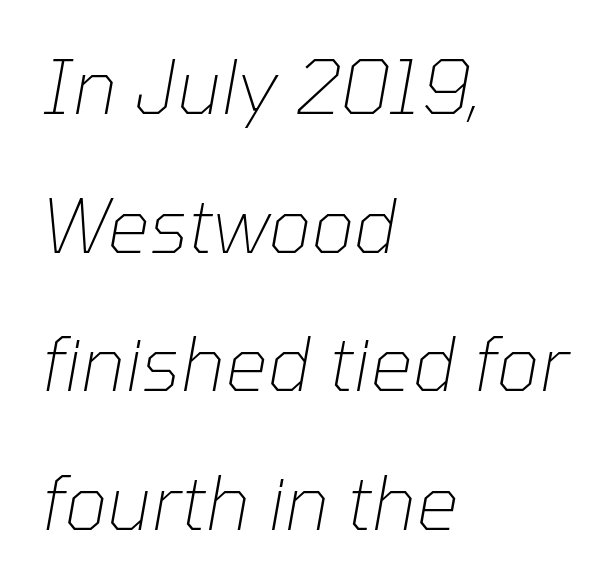
Q: Is the text bold? A: No.
Q: Is the text italic (slanted)? A: Yes, it leans right by about 10 degrees.
Q: Is the text underlined? A: No.
Q: How is the paragraph aligned? A: Left-aligned.
Q: Is the spacing between letters normal or unusually wide? A: Normal.
Q: Width (condensed, normal, or wide)? A: Normal.
Q: Stroke contrast? A: Low.
Q: x-height? A: Medium.
Q: Monospaced? A: No.
